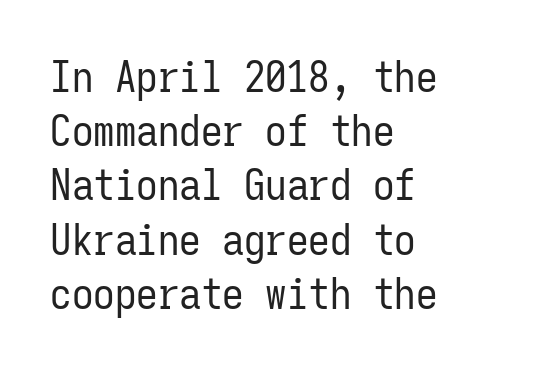
{"serif": "no", "italic": "no", "bold": "no", "weight": "regular", "width": "condensed", "stroke_contrast": "low", "x_height": "medium", "monospaced": "yes", "underline": "no", "align": "left", "line_spacing": "normal", "line_spacing_ratio": 1.26, "letter_spacing": "normal", "letter_spacing_em": 0.0, "glyph_px": 43}
